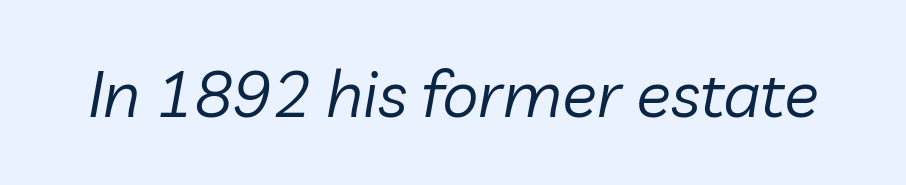
The image shows 65 px regular-weight type, italic (leaning right); set normal letter spacing, not underlined; low stroke contrast and a medium x-height.
